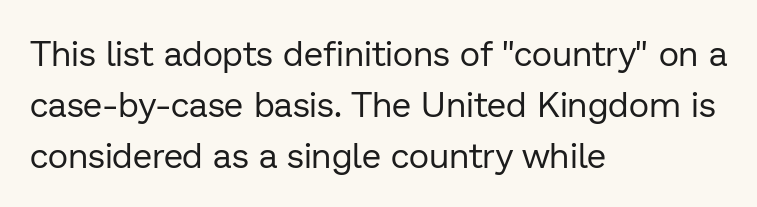
The image shows 35 px regular-weight sans-serif type, upright; set left-aligned, normal line spacing (1.46x), normal letter spacing, not underlined; low stroke contrast and a medium x-height.
